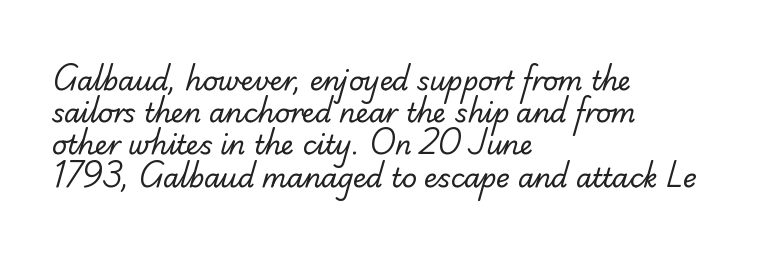
{"bold": "no", "underline": "no", "align": "left", "line_spacing_ratio": 1.24, "letter_spacing": "normal", "letter_spacing_em": 0.0, "glyph_px": 26}
